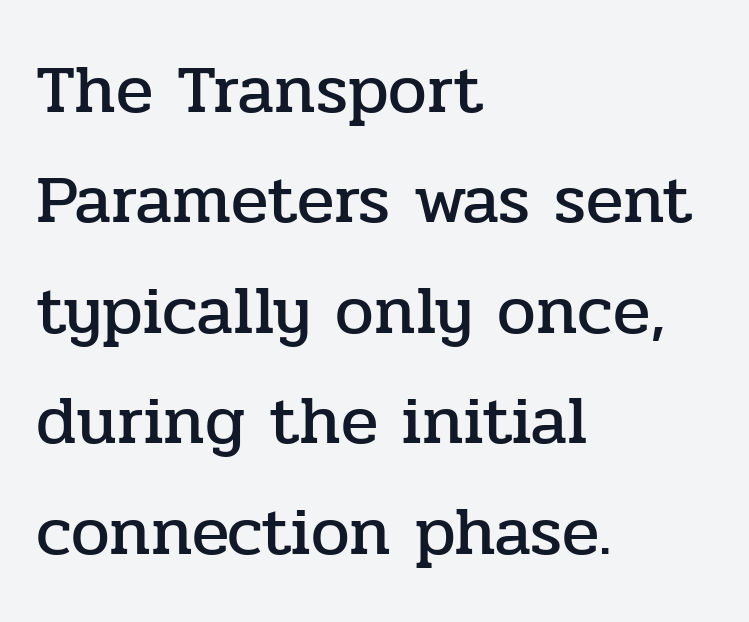
Q: Is the text italic (slanted)? A: No, it is upright.
Q: Is the typeface a serif or a sans-serif typeface? A: Serif.
Q: Is the text underlined? A: No.
Q: How is the paragraph aligned? A: Left-aligned.
Q: Is the spacing between letters normal or unusually wide? A: Normal.
Q: Is the spacing between lines tight, normal or loose? A: Normal.
Q: Width (condensed, normal, or wide)? A: Normal.
Q: Stroke contrast? A: Low.
Q: x-height? A: Medium.
Q: Monospaced? A: No.
